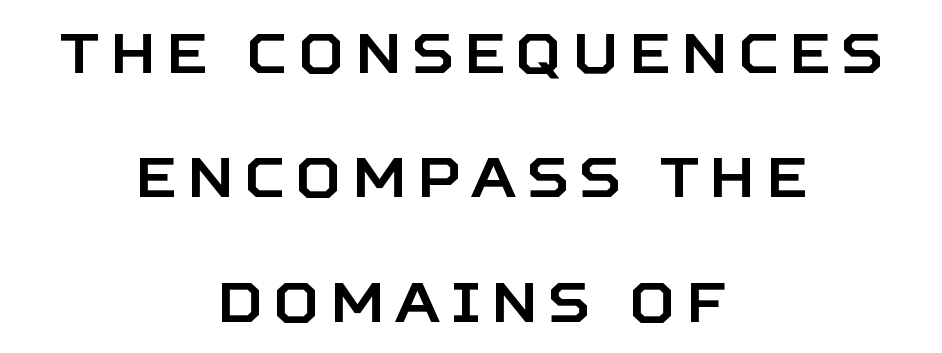
{"serif": "no", "italic": "no", "width": "normal", "stroke_contrast": "low", "x_height": "large", "monospaced": "no", "underline": "no", "align": "center", "line_spacing": "loose", "line_spacing_ratio": 2.22, "glyph_px": 56}
